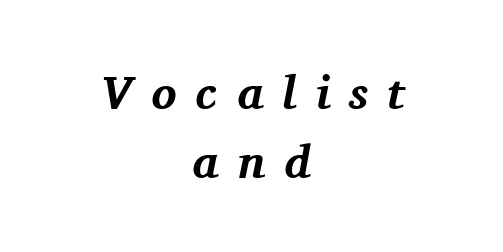
The image shows 47 px bold serif type, italic (leaning right); set centered, normal line spacing (1.47x), unusually wide letter spacing (+0.4 em), not underlined; medium stroke contrast and a medium x-height.
